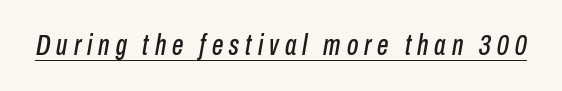
Q: Is the text italic (slanted)? A: Yes, it leans right by about 10 degrees.
Q: Is the text underlined? A: Yes.
Q: Is the spacing between letters normal or unusually wide? A: Unusually wide.
Q: Width (condensed, normal, or wide)? A: Condensed.
Q: Stroke contrast? A: Low.
Q: x-height? A: Medium.
Q: Monospaced? A: No.
